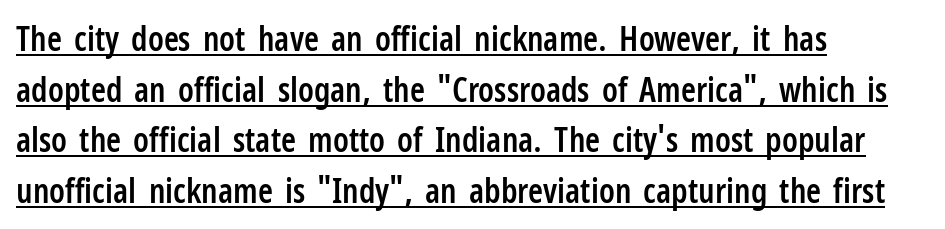
The image shows 34 px semibold, condensed sans-serif type, upright; set left-aligned, normal line spacing (1.49x), normal letter spacing, underlined; low stroke contrast and a medium x-height.
